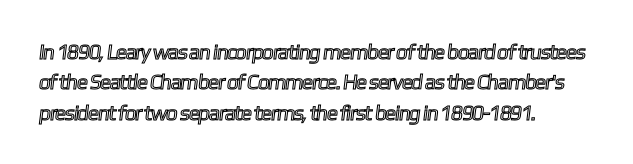
Q: Is the text underlined? A: No.
Q: How is the paragraph aligned? A: Left-aligned.
Q: Is the spacing between letters normal or unusually wide? A: Normal.
Q: Is the spacing between lines tight, normal or loose? A: Normal.
